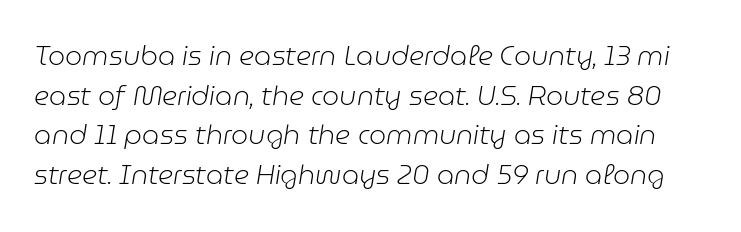
The image shows 27 px text type, italic (leaning right); set normal line spacing (1.47x), normal letter spacing, not underlined.
